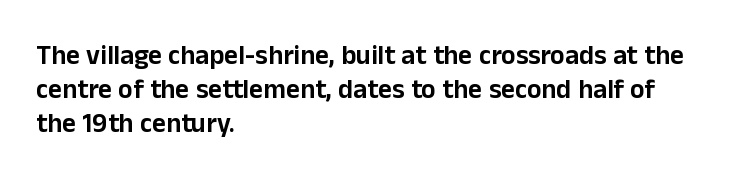
{"italic": "no", "underline": "no", "align": "left", "line_spacing": "normal", "line_spacing_ratio": 1.26, "letter_spacing": "normal", "letter_spacing_em": 0.0, "glyph_px": 27}
